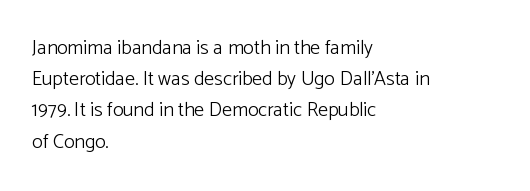
The image shows 20 px text type, upright; set left-aligned, normal line spacing (1.56x), normal letter spacing, not underlined.
